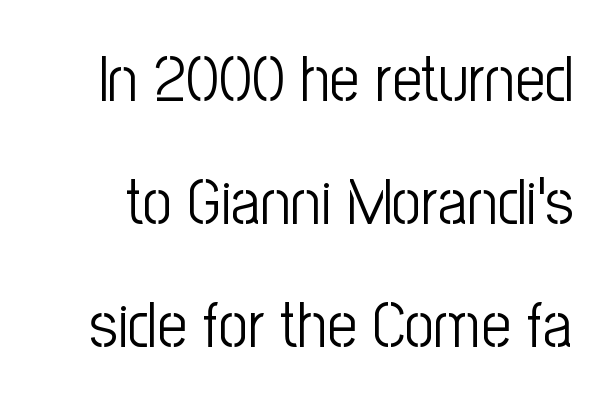
Q: Is the text bold? A: No.
Q: Is the text italic (slanted)? A: No, it is upright.
Q: Is the typeface a serif or a sans-serif typeface? A: Sans-serif.
Q: Is the text underlined? A: No.
Q: Is the spacing between letters normal or unusually wide? A: Normal.
Q: Width (condensed, normal, or wide)? A: Condensed.
Q: Stroke contrast? A: Low.
Q: x-height? A: Medium.
Q: Monospaced? A: No.
